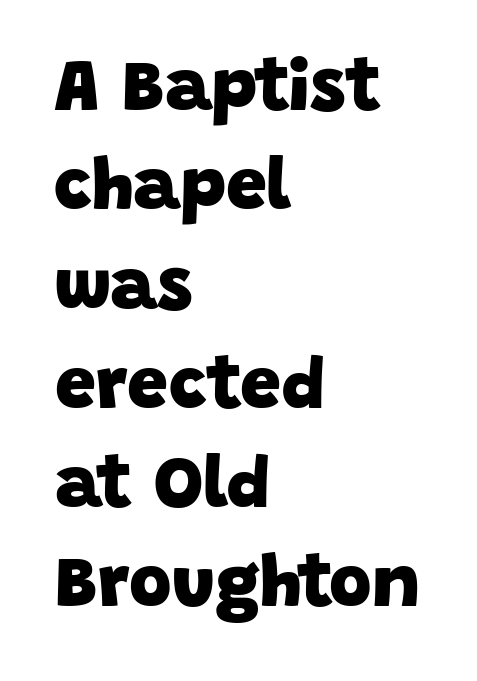
This block has exactly the height ordinary leading produces. Has an underline been added? It has not. Which margin do the lines hug? The left one — the right edge is uneven. These lines are rendered in a variable-pitch font. Plenty of ink on the page — the face is bold. To sum up the face: it is a sans, with no serifs.
